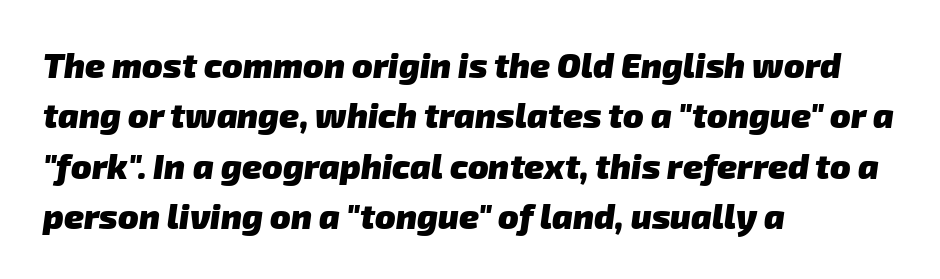
Q: Is the text bold? A: Yes.
Q: Is the typeface a serif or a sans-serif typeface? A: Sans-serif.
Q: Is the text underlined? A: No.
Q: How is the paragraph aligned? A: Left-aligned.
Q: Is the spacing between letters normal or unusually wide? A: Normal.
Q: Is the spacing between lines tight, normal or loose? A: Normal.
Q: Width (condensed, normal, or wide)? A: Normal.
Q: Stroke contrast? A: Low.
Q: x-height? A: Medium.
Q: Monospaced? A: No.
